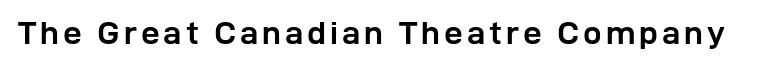
Q: Is the text bold? A: Yes.
Q: Is the text italic (slanted)? A: No, it is upright.
Q: Is the typeface a serif or a sans-serif typeface? A: Sans-serif.
Q: Is the text underlined? A: No.
Q: Width (condensed, normal, or wide)? A: Normal.
Q: Stroke contrast? A: Low.
Q: x-height? A: Medium.
Q: Monospaced? A: No.
